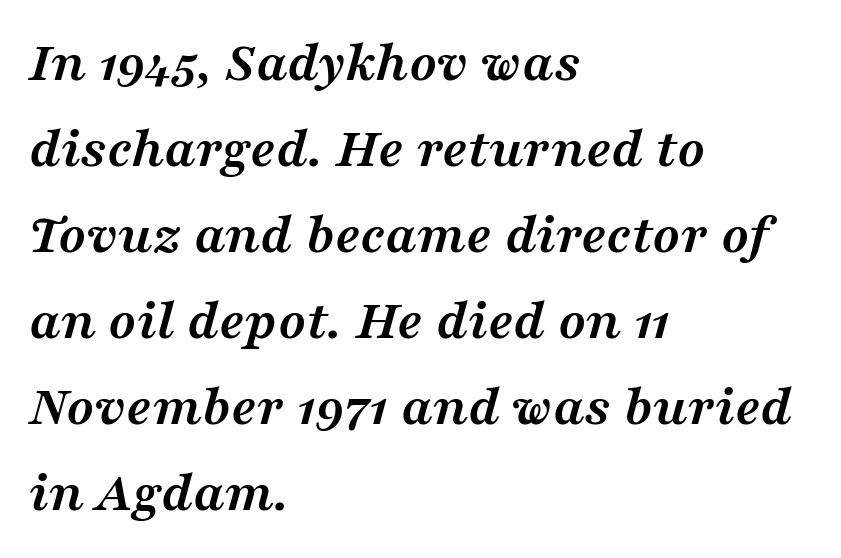
Vertical spacing — default. You could not count columns in this text — the font is proportionally spaced. Is this a sans? No — the strokes have serifs. These lines keep a tight, regular rhythm from letter to letter.
